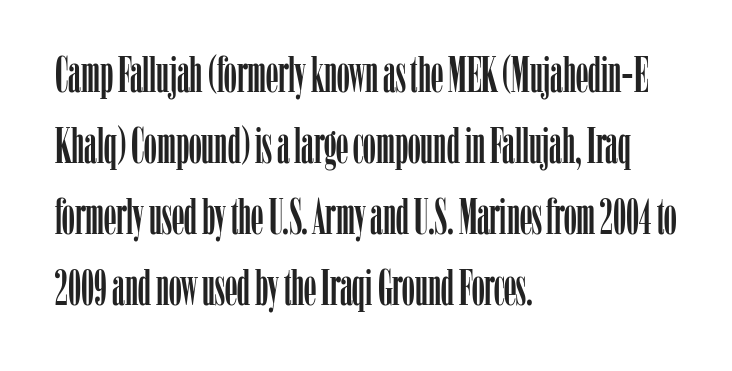
The designer went with a serif here, giving each stem small feet. A roman cut, with each character standing at attention. The vertical gap from one line to the next is medium. Do the characters align in a grid? No, the font is proportional. Honestly, there is no underline to notice here at all.
